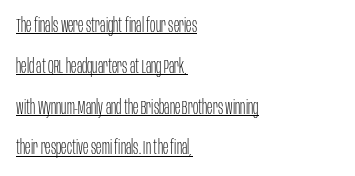
The lettering holds an erect, upright posture throughout. Default kerning and tracking; the words read as compact shapes. In designer terms, the underline attribute is active on this setting. Counters stay open thanks to moderate or lighter strokes.
